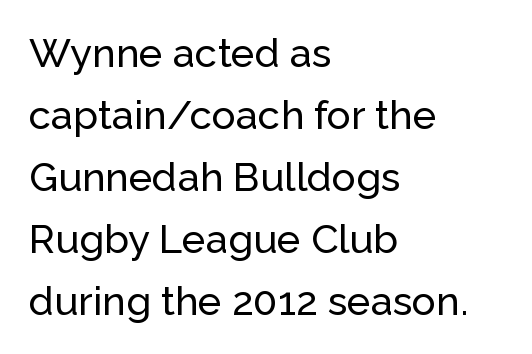
The image shows 40 px sans-serif type, upright; set left-aligned, normal line spacing (1.55x), normal letter spacing, not underlined; low stroke contrast and a medium x-height.
